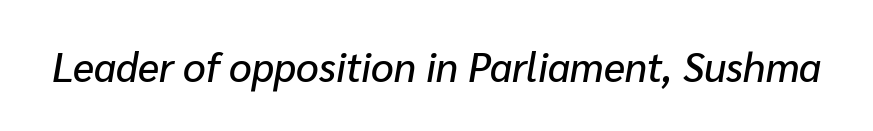
The image shows 40 px text type, italic (leaning right); set normal letter spacing, not underlined; low stroke contrast and a medium x-height.
